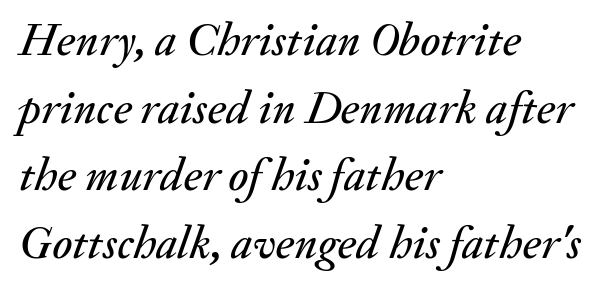
Underlining? Definitely not there. The rendering uses natural spacing where letterforms have individual widths. This sample uses plain, unmodified letter spacing. Summary of vertical rhythm: regular, with standard interline spacing.
